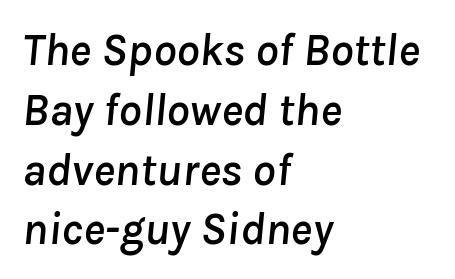
Q: Is the text italic (slanted)? A: Yes, it leans right by about 8 degrees.
Q: Is the text underlined? A: No.
Q: How is the paragraph aligned? A: Left-aligned.
Q: Is the spacing between letters normal or unusually wide? A: Normal.
Q: Is the spacing between lines tight, normal or loose? A: Normal.
Q: Width (condensed, normal, or wide)? A: Normal.
Q: Stroke contrast? A: Low.
Q: x-height? A: Medium.
Q: Monospaced? A: No.
